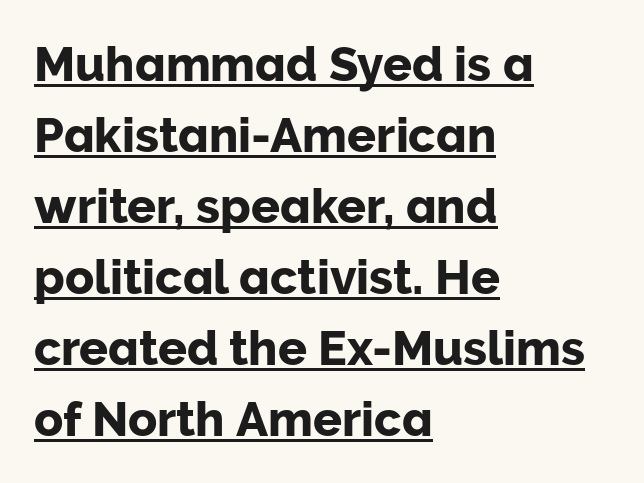
{"serif": "no", "italic": "no", "width": "normal", "stroke_contrast": "low", "x_height": "medium", "monospaced": "no", "underline": "yes", "align": "left", "line_spacing": "normal", "line_spacing_ratio": 1.48, "letter_spacing": "normal", "letter_spacing_em": 0.0, "glyph_px": 48}
